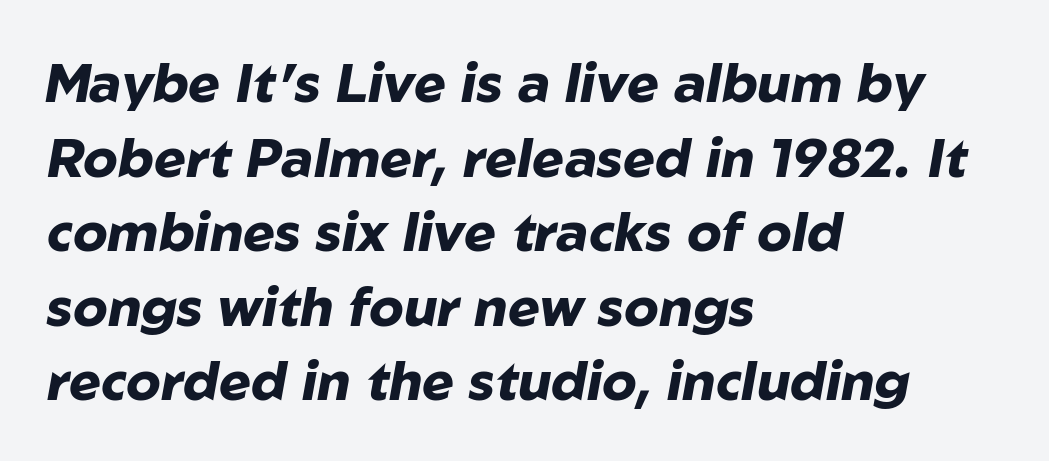
The image shows 54 px heavy type, italic (leaning right); set left-aligned, normal line spacing (1.38x), normal letter spacing, not underlined; low stroke contrast and a medium x-height.
